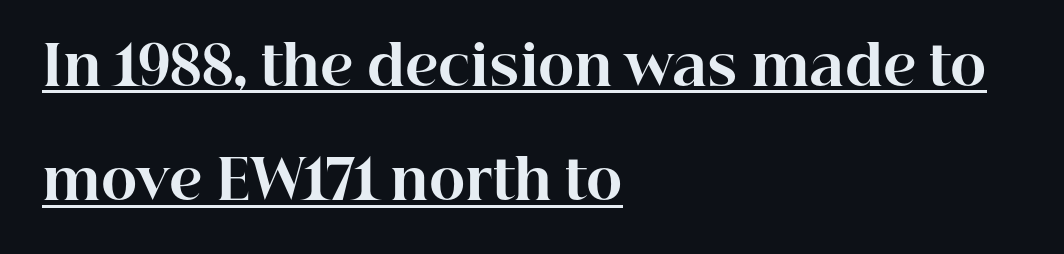
The image shows 55 px bold serif type, upright; set left-aligned, loose line spacing (2.08x), normal letter spacing, underlined; high stroke contrast and a medium x-height.
